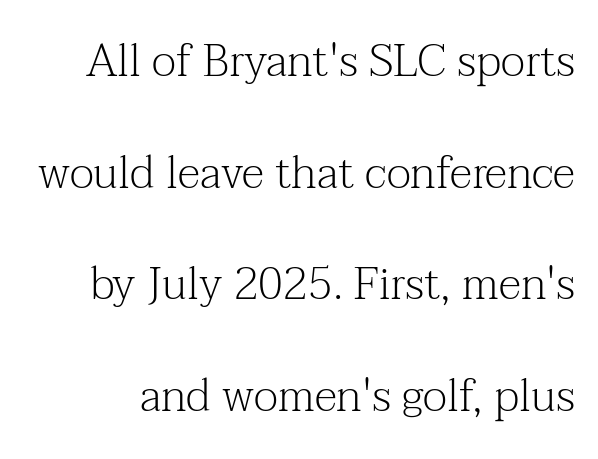
{"serif": "yes", "italic": "no", "bold": "no", "weight": "light", "width": "normal", "stroke_contrast": "medium", "x_height": "medium", "monospaced": "no", "underline": "no", "line_spacing": "loose", "line_spacing_ratio": 2.48, "letter_spacing": "normal", "letter_spacing_em": 0.0, "glyph_px": 45}
